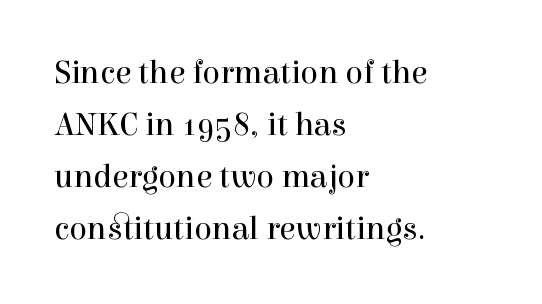
{"serif": "yes", "italic": "no", "bold": "no", "weight": "regular", "width": "normal", "x_height": "medium", "monospaced": "no", "underline": "no", "align": "left", "line_spacing": "normal", "line_spacing_ratio": 1.58, "letter_spacing": "normal", "letter_spacing_em": 0.0, "glyph_px": 33}
